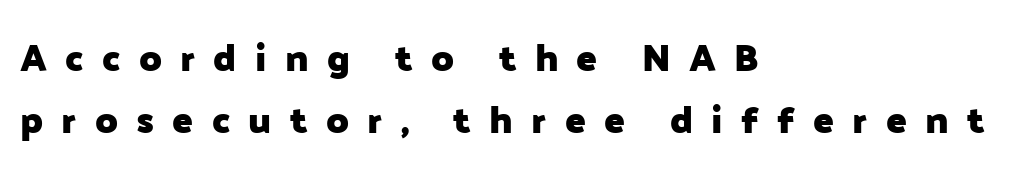
The image shows 38 px heavy sans-serif type, upright; set left-aligned, normal line spacing (1.62x), unusually wide letter spacing (+0.48 em), not underlined; low stroke contrast and a medium x-height.
